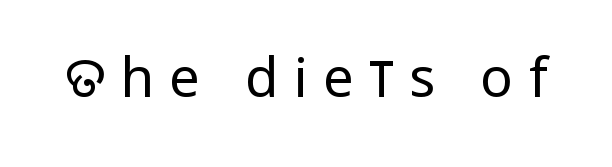
The gaps between neighbouring characters are conspicuously large. Stems here are at most as thick as an everyday book face. Does the lettering tilt? It doesn't — this is upright. Check where the strokes stop: nothing finishes them off — pure sans. The gap between lines stays unmarked.
